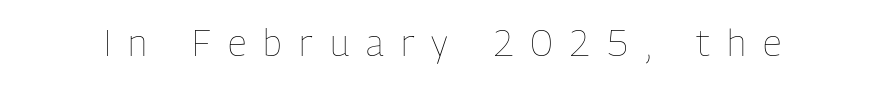
Descenders are the only things crossing below the line. Posture: vertical. Here the glyphs are tracked loosely, breaking word shapes into spaced letters. Do the characters align in a grid? No, the font is proportional. Heaviness? Minimal to ordinary, like unemphasized prose.
